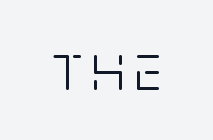
The image shows 67 px light, condensed sans-serif type, upright; set not underlined; low stroke contrast and a large x-height.
